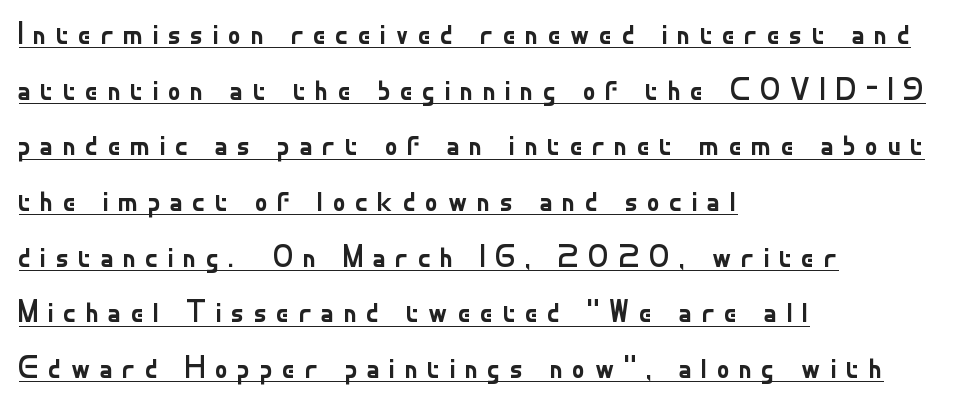
The image shows 32 px regular-weight sans-serif type, upright; set left-aligned, line spacing 1.74x, unusually wide letter spacing (+0.28 em), underlined; low stroke contrast and a small x-height.
